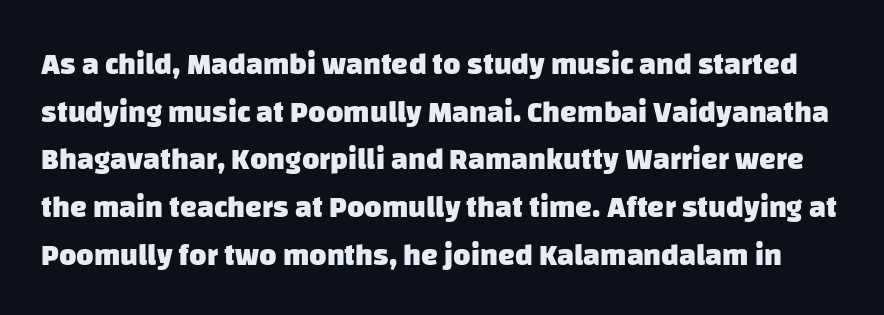
Underline: absent. Each word holds together tightly as a unit, with standard inter-letter gaps. You could not count columns in this text — the font is proportionally spaced. A full-strength bold gives these letters their thick strokes. Observe the absence of serifs on each vertical stroke in this sample. Regarding leading, the lines here are spaced in the standard way.
